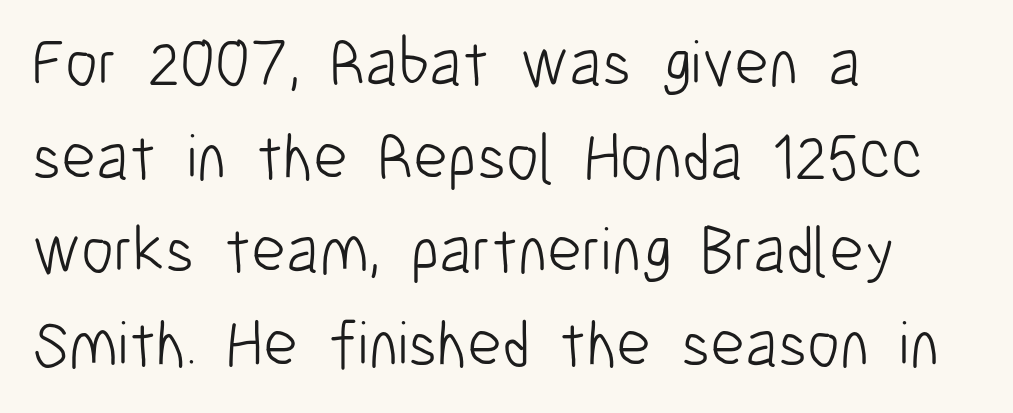
Q: Is the text bold? A: No.
Q: Is the text italic (slanted)? A: No, it is upright.
Q: Is the typeface a serif or a sans-serif typeface? A: Sans-serif.
Q: Is the text underlined? A: No.
Q: How is the paragraph aligned? A: Left-aligned.
Q: Is the spacing between letters normal or unusually wide? A: Normal.
Q: Is the spacing between lines tight, normal or loose? A: Normal.
Q: Width (condensed, normal, or wide)? A: Condensed.
Q: Stroke contrast? A: Low.
Q: x-height? A: Medium.
Q: Monospaced? A: No.
